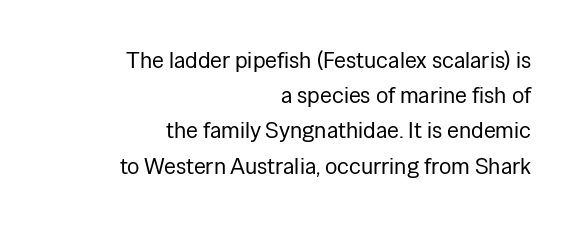
This sample keeps an unexceptional amount of space between lines. These lines were composed using upright roman letters. The font sits on the lighter half of the weight spectrum, regular included. Which margin do the lines hug? The right one — the left edge is uneven.
